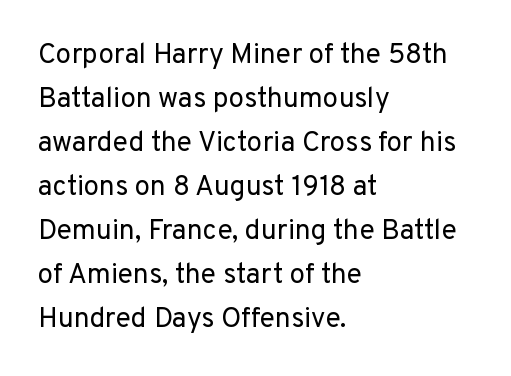
{"serif": "no", "italic": "no", "bold": "no", "weight": "regular", "width": "normal", "stroke_contrast": "low", "x_height": "medium", "monospaced": "no", "underline": "no", "align": "left", "line_spacing": "normal", "line_spacing_ratio": 1.57, "letter_spacing": "normal", "letter_spacing_em": 0.0, "glyph_px": 28}
